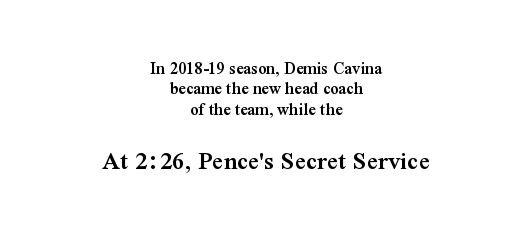
{"italic": "no", "bold": "semi", "underline": "no", "align": "center", "line_spacing": "tight", "line_spacing_ratio": 1.13, "letter_spacing": "normal", "letter_spacing_em": 0.0, "larger_block": "second", "size_ratio": 1.5, "glyph_px": 27}
